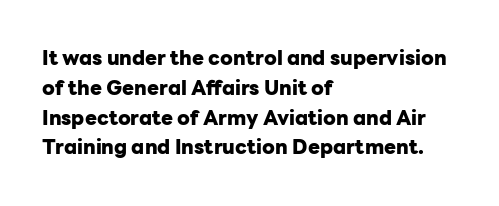
Q: Is the text bold? A: Yes.
Q: Is the text italic (slanted)? A: No, it is upright.
Q: Is the text underlined? A: No.
Q: How is the paragraph aligned? A: Left-aligned.
Q: Is the spacing between letters normal or unusually wide? A: Normal.
Q: Is the spacing between lines tight, normal or loose? A: Normal.
